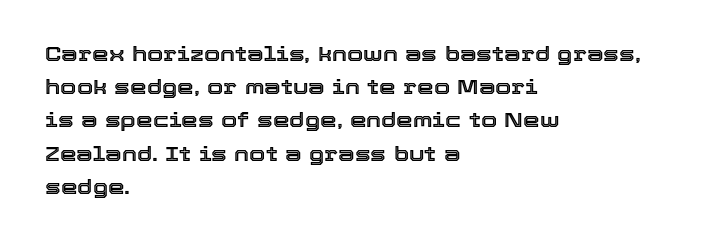
Q: Is the text italic (slanted)? A: No, it is upright.
Q: Is the text underlined? A: No.
Q: How is the paragraph aligned? A: Left-aligned.
Q: Is the spacing between letters normal or unusually wide? A: Normal.
Q: Is the spacing between lines tight, normal or loose? A: Normal.
